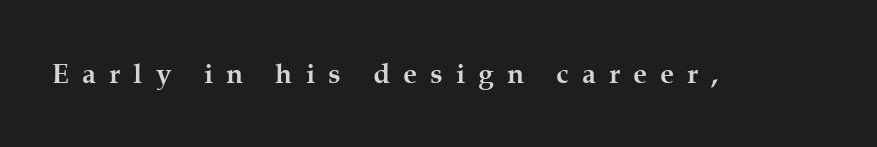
Q: Is the text bold? A: Yes.
Q: Is the text italic (slanted)? A: No, it is upright.
Q: Is the typeface a serif or a sans-serif typeface? A: Serif.
Q: Is the text underlined? A: No.
Q: Is the spacing between letters normal or unusually wide? A: Unusually wide.
Q: Width (condensed, normal, or wide)? A: Normal.
Q: Stroke contrast? A: Medium.
Q: x-height? A: Medium.
Q: Monospaced? A: No.
